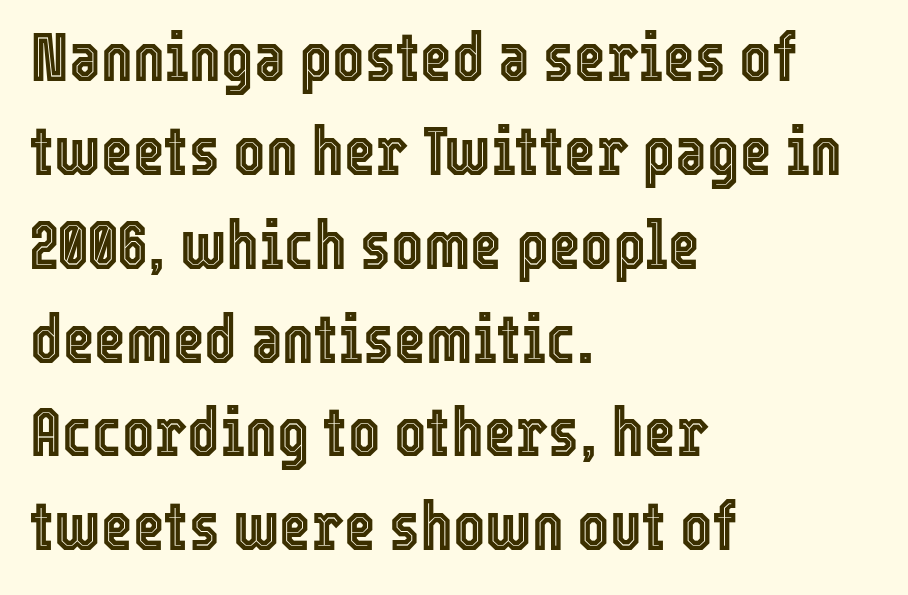
The image shows 68 px condensed type, upright; set left-aligned, normal line spacing (1.38x), normal letter spacing, not underlined; a medium x-height.
